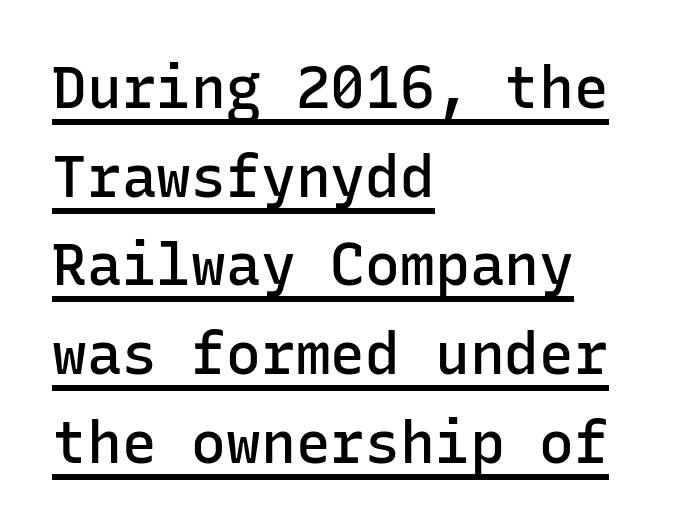
Q: Is the text bold? A: Semi-bold.
Q: Is the text italic (slanted)? A: No, it is upright.
Q: Is the typeface a serif or a sans-serif typeface? A: Sans-serif.
Q: Is the text underlined? A: Yes.
Q: How is the paragraph aligned? A: Left-aligned.
Q: Is the spacing between letters normal or unusually wide? A: Normal.
Q: Is the spacing between lines tight, normal or loose? A: Normal.
Q: Width (condensed, normal, or wide)? A: Normal.
Q: Stroke contrast? A: Low.
Q: x-height? A: Medium.
Q: Monospaced? A: Yes.
